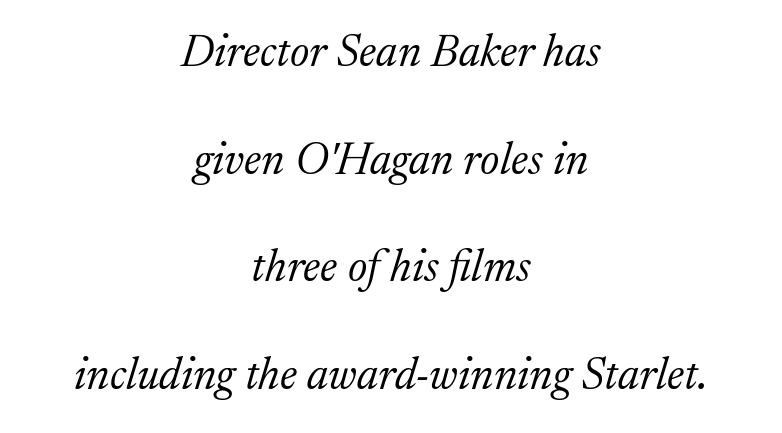
{"serif": "yes", "italic": "yes", "lean": "right", "slant_degrees": 17, "bold": "no", "weight": "light", "width": "normal", "stroke_contrast": "medium", "x_height": "medium", "monospaced": "no", "underline": "no", "align": "center", "line_spacing": "loose", "line_spacing_ratio": 2.39, "letter_spacing": "normal", "letter_spacing_em": 0.0, "glyph_px": 45}
